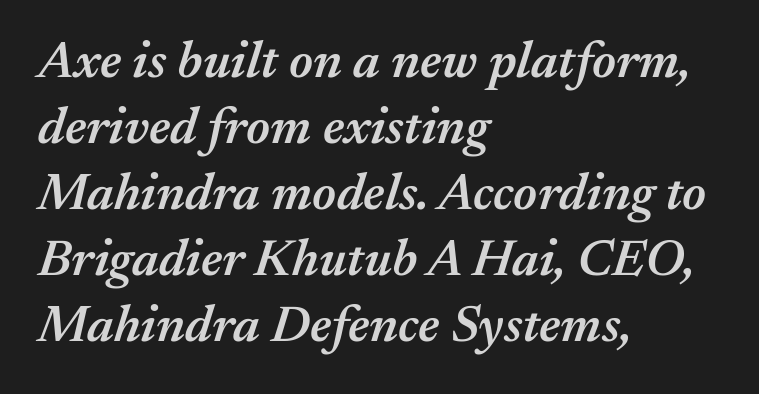
Q: Is the text bold? A: Semi-bold.
Q: Is the text italic (slanted)? A: Yes, it leans right by about 17 degrees.
Q: Is the text underlined? A: No.
Q: How is the paragraph aligned? A: Left-aligned.
Q: Is the spacing between letters normal or unusually wide? A: Normal.
Q: Is the spacing between lines tight, normal or loose? A: Normal.
Q: Width (condensed, normal, or wide)? A: Normal.
Q: Stroke contrast? A: Medium.
Q: x-height? A: Medium.
Q: Monospaced? A: No.
